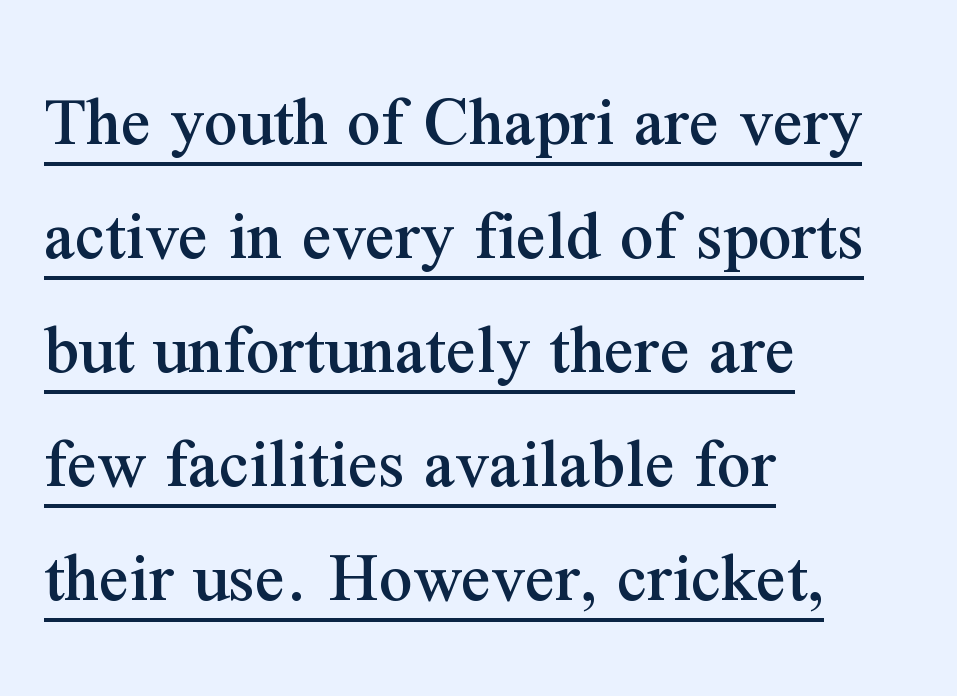
Note: serifs present on the glyphs. A rule runs beneath these lines of type. Here the designer chose a conventional face with non-uniform glyph widths. Baseline-to-baseline distance is the conventional proportion of letter height.
